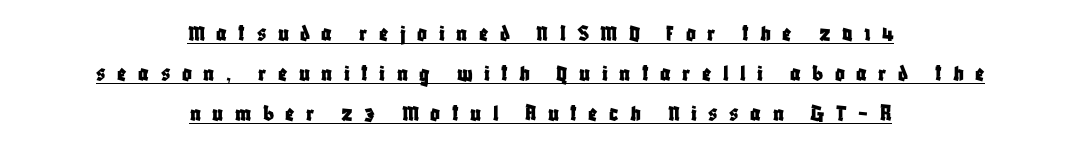
The image shows 24 px text type, upright; set centered, normal line spacing (1.67x), unusually wide letter spacing (+0.48 em), underlined.
